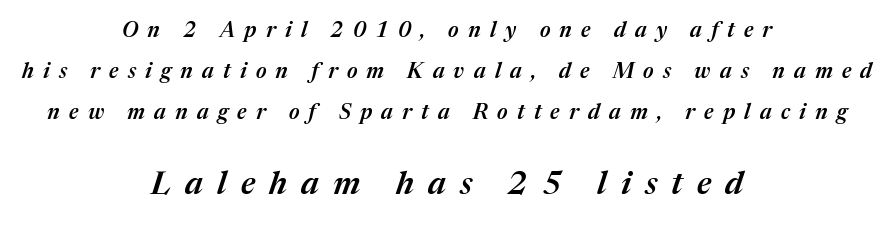
{"italic": "yes", "lean": "right", "slant_degrees": 17, "bold": "semi", "weight": "semibold", "width": "normal", "stroke_contrast": "medium", "x_height": "medium", "monospaced": "no", "underline": "no", "align": "center", "line_spacing": "loose", "line_spacing_ratio": 1.96, "letter_spacing": "wide", "letter_spacing_em": 0.44, "larger_block": "second", "size_ratio": 1.52, "glyph_px": 32}
